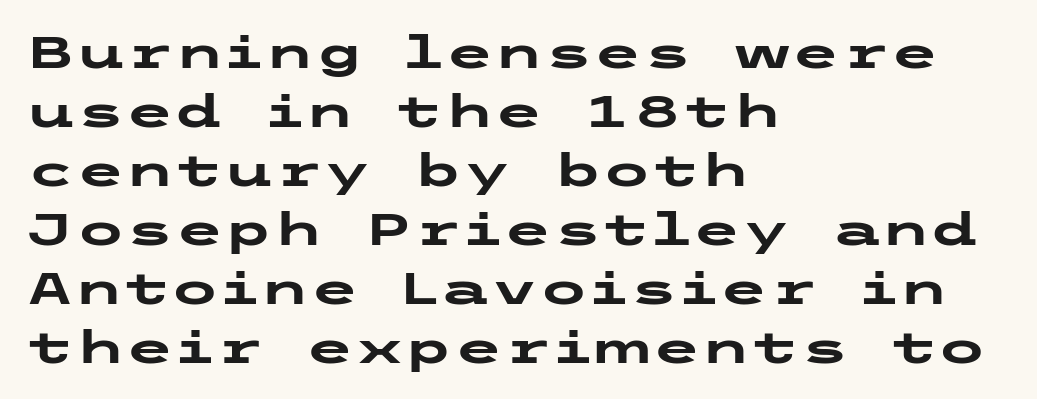
{"serif": "no", "italic": "no", "bold": "yes", "weight": "heavy", "width": "wide", "stroke_contrast": "low", "x_height": "medium", "underline": "no", "align": "left", "line_spacing": "normal", "line_spacing_ratio": 1.31, "letter_spacing": "normal", "letter_spacing_em": 0.0, "glyph_px": 45}
